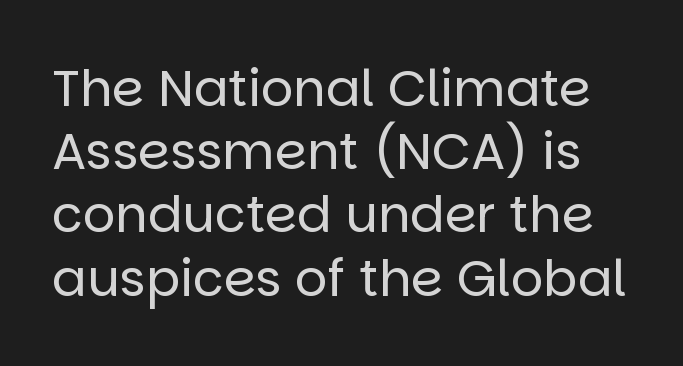
Q: Is the text bold? A: No.
Q: Is the text italic (slanted)? A: No, it is upright.
Q: Is the typeface a serif or a sans-serif typeface? A: Sans-serif.
Q: Is the text underlined? A: No.
Q: Is the spacing between letters normal or unusually wide? A: Normal.
Q: Width (condensed, normal, or wide)? A: Normal.
Q: Stroke contrast? A: Low.
Q: x-height? A: Large.
Q: Monospaced? A: No.
